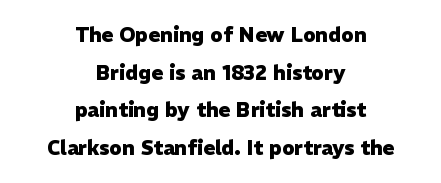
The image shows 20 px bold type, upright; set centered, line spacing 1.88x, normal letter spacing, not underlined.
